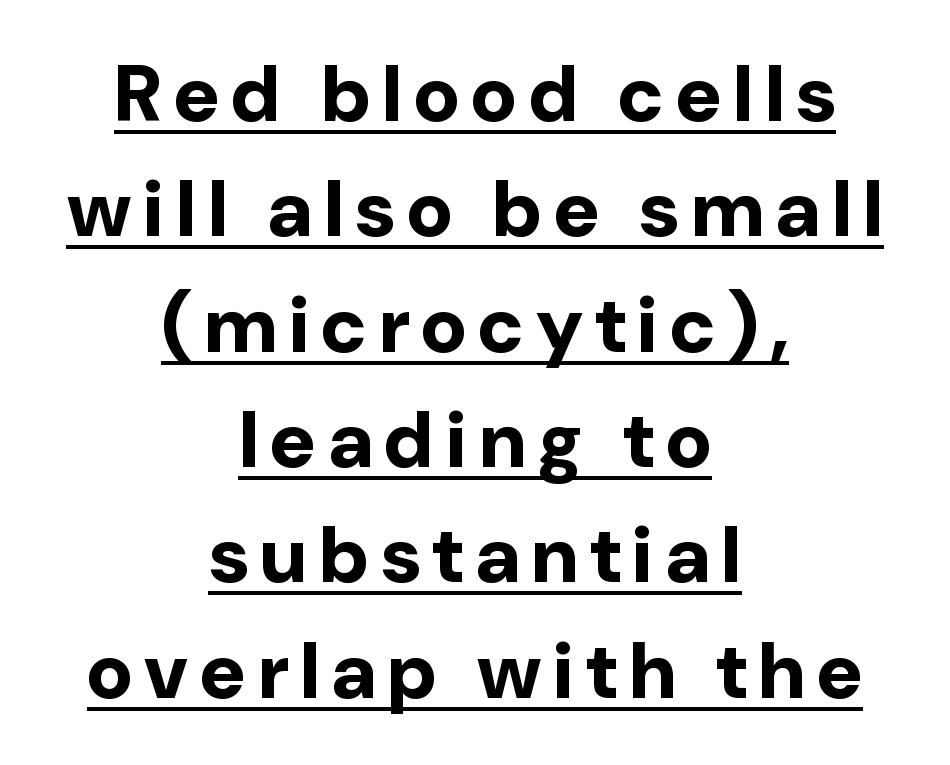
{"serif": "no", "italic": "no", "bold": "yes", "weight": "bold", "width": "normal", "stroke_contrast": "low", "x_height": "medium", "monospaced": "no", "underline": "yes", "align": "center", "line_spacing": "normal", "line_spacing_ratio": 1.46, "glyph_px": 79}
